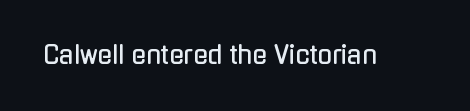
Observe the ordinary spacing: letters are neighbours, not strangers. Underline: absent. Rendered with straight, roman letterforms.
